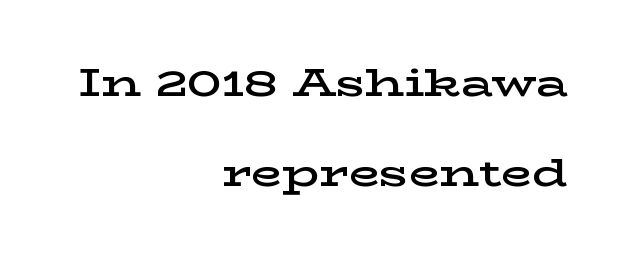
{"serif": "yes", "italic": "no", "bold": "semi", "weight": "semibold", "width": "wide", "stroke_contrast": "low", "x_height": "medium", "monospaced": "no", "underline": "no", "align": "right", "line_spacing": "loose", "line_spacing_ratio": 2.24, "letter_spacing": "normal", "letter_spacing_em": 0.0, "glyph_px": 40}
